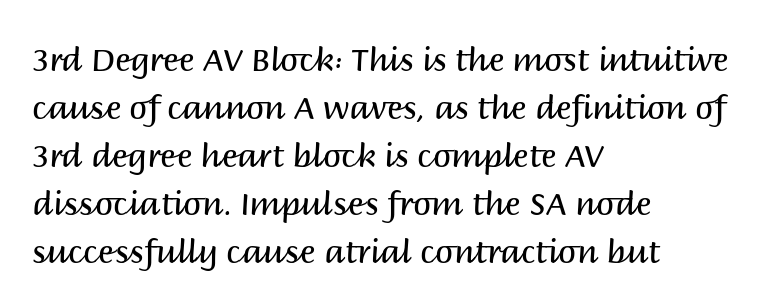
The lines are quadded left. Glyph-to-glyph distance matches everyday printed text. A typesetter would call this proportional, since set widths differ per character. I'd call this a sans setting — the letters go barefoot.
